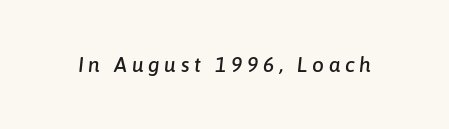
The image shows 21 px text type, italic (leaning right); set unusually wide letter spacing (+0.22 em), not underlined.
